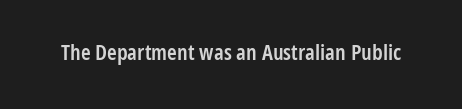
The image shows 22 px text type, upright; set normal letter spacing, not underlined.
